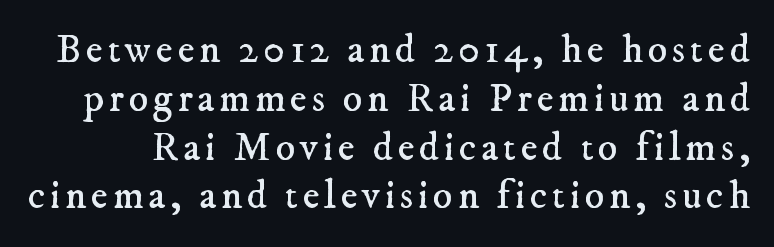
{"serif": "yes", "bold": "no", "weight": "regular", "width": "normal", "stroke_contrast": "low", "x_height": "small", "monospaced": "no", "underline": "no", "line_spacing_ratio": 1.19, "glyph_px": 41}
